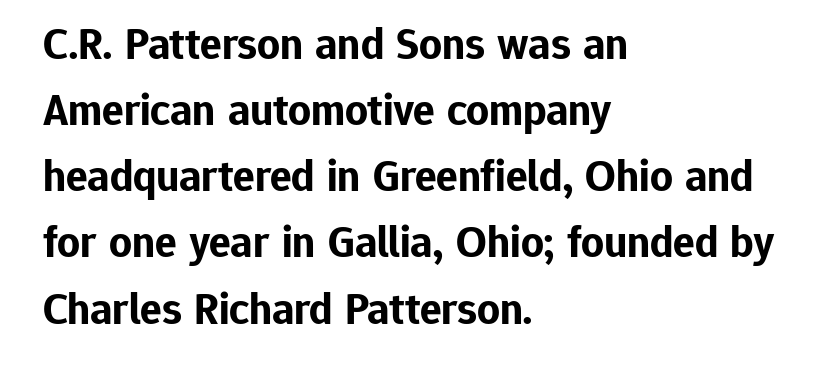
The image shows 45 px bold sans-serif type, upright; set left-aligned, normal line spacing (1.47x), normal letter spacing, not underlined; low stroke contrast and a medium x-height.
